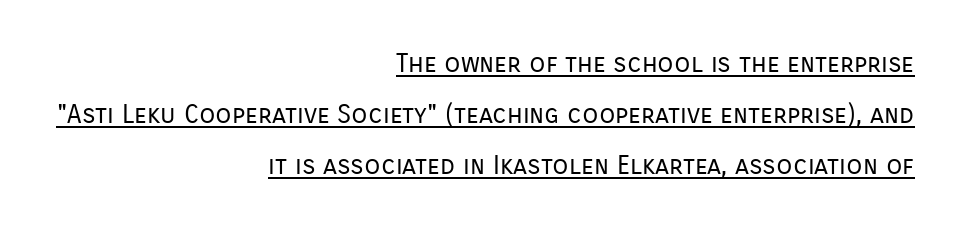
The image shows 26 px text type, upright; set right-aligned, loose line spacing (1.96x), normal letter spacing, underlined.
